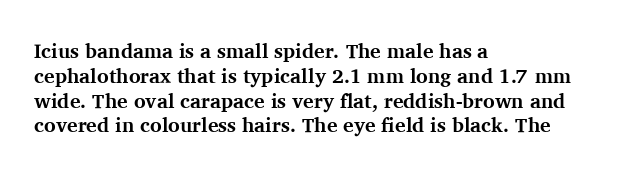
The image shows 20 px bold type, upright; set left-aligned, line spacing 1.24x, normal letter spacing, not underlined.
